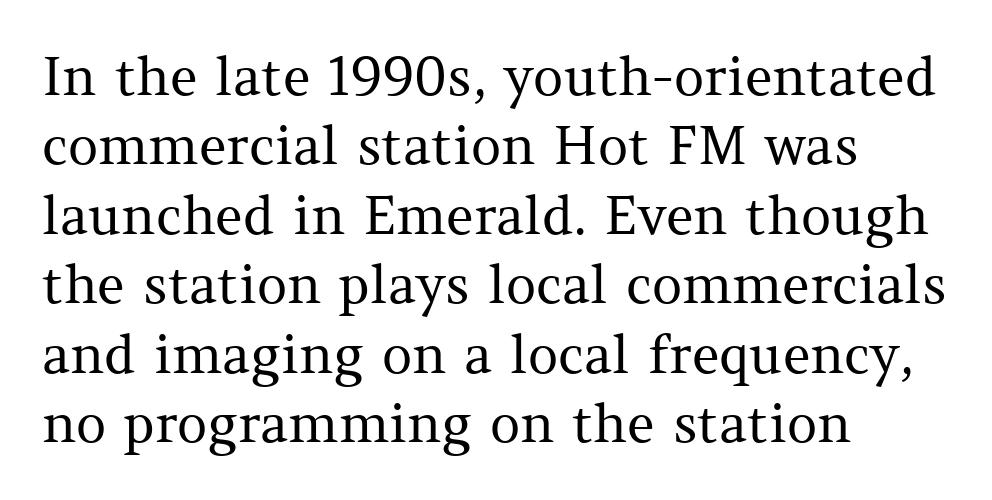
Looks like regular typesetting: each glyph gets only the width it needs. Stroke thickness stays within the range of a standard reading face or lighter. A serif font was chosen for this passage. This is the regular roman posture of the typeface.
